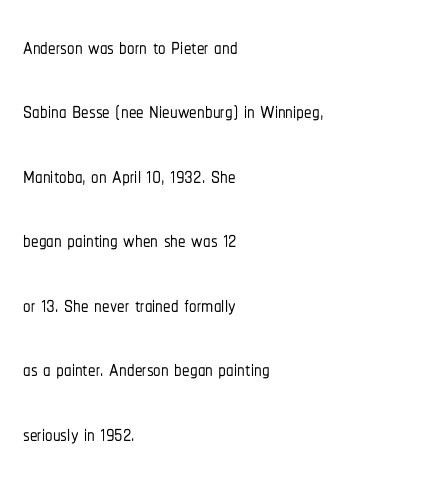
The image shows 30 px condensed sans-serif type, upright; set left-aligned, loose line spacing (2.15x), normal letter spacing, not underlined; low stroke contrast and a medium x-height.
